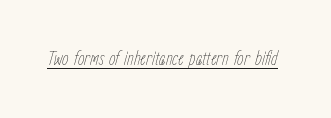
{"italic": "yes", "lean": "right", "slant_degrees": 15, "bold": "no", "underline": "yes", "letter_spacing": "normal", "letter_spacing_em": 0.0, "glyph_px": 21}
